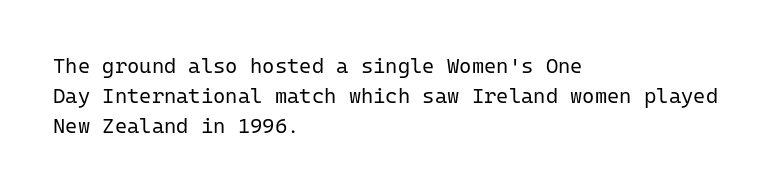
{"italic": "no", "bold": "no", "underline": "no", "align": "left", "line_spacing": "normal", "line_spacing_ratio": 1.43, "letter_spacing": "normal", "letter_spacing_em": 0.0, "glyph_px": 21}
